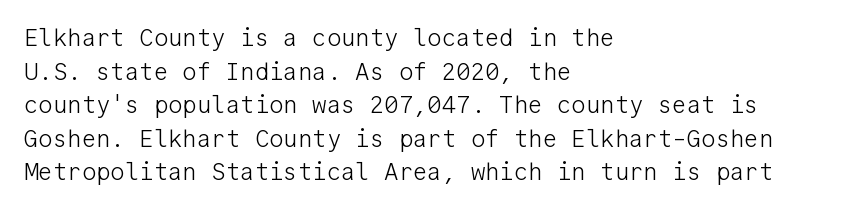
{"italic": "no", "bold": "no", "underline": "no", "align": "left", "line_spacing": "normal", "line_spacing_ratio": 1.4, "letter_spacing": "normal", "letter_spacing_em": 0.0, "glyph_px": 24}
